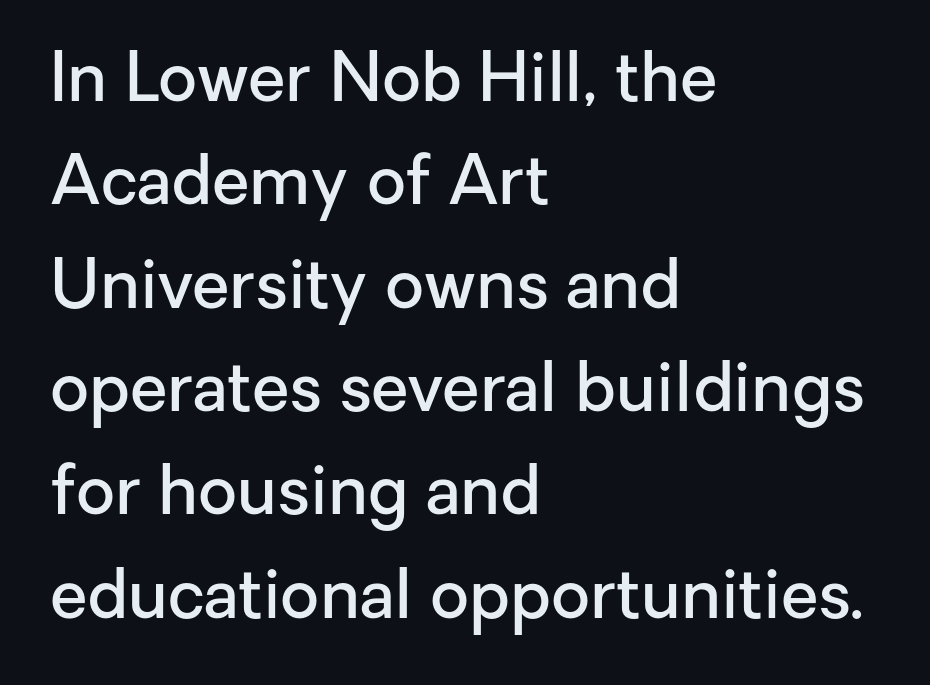
Q: Is the text bold? A: Semi-bold.
Q: Is the text italic (slanted)? A: No, it is upright.
Q: Is the typeface a serif or a sans-serif typeface? A: Sans-serif.
Q: Is the text underlined? A: No.
Q: How is the paragraph aligned? A: Left-aligned.
Q: Is the spacing between letters normal or unusually wide? A: Normal.
Q: Is the spacing between lines tight, normal or loose? A: Normal.
Q: Width (condensed, normal, or wide)? A: Normal.
Q: Stroke contrast? A: Low.
Q: x-height? A: Medium.
Q: Monospaced? A: No.
